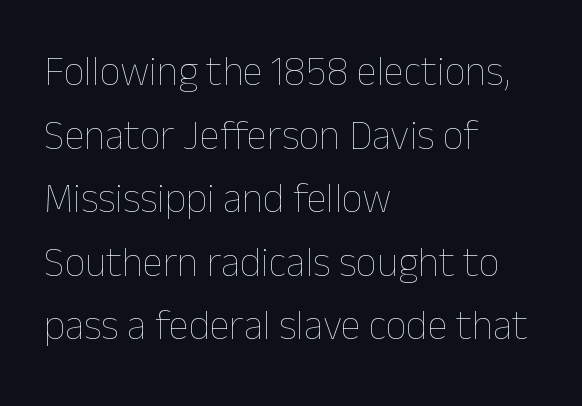
The image shows 41 px thin type, upright; set left-aligned, normal line spacing (1.55x), normal letter spacing, not underlined; low stroke contrast and a medium x-height.
